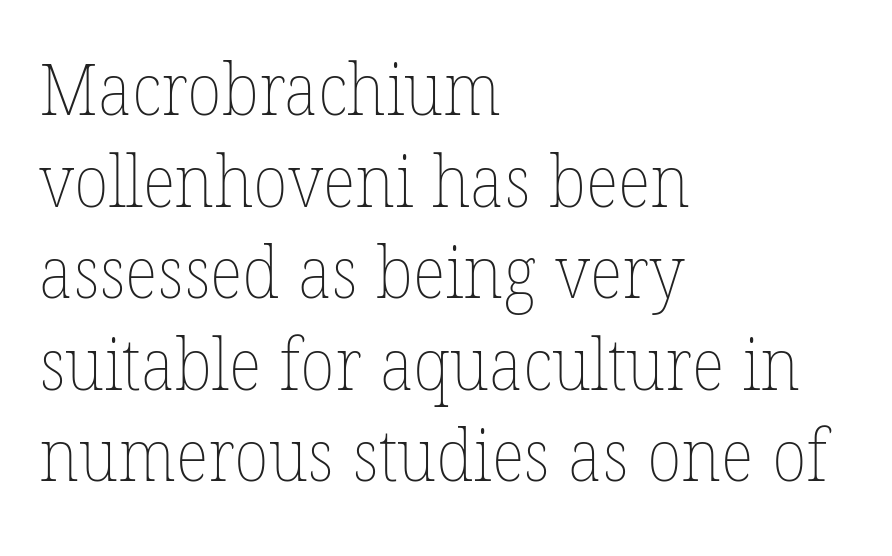
The space directly below the letters is spotless. The face used here is proportionally spaced, like ordinary book or web type. Counters stay open thanks to moderate or lighter strokes. Nobody touched the tracking dial on this one. Line beginnings align vertically; line endings do not.
